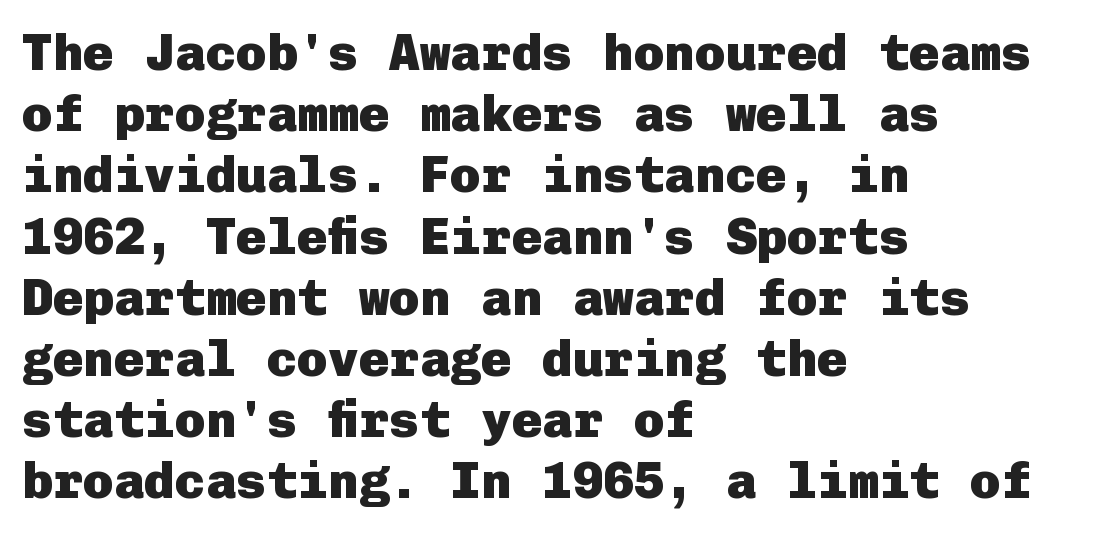
{"serif": "no", "italic": "no", "bold": "yes", "weight": "heavy", "width": "normal", "stroke_contrast": "low", "x_height": "medium", "underline": "no", "align": "left", "line_spacing_ratio": 1.2, "letter_spacing": "normal", "letter_spacing_em": 0.0, "glyph_px": 51}
